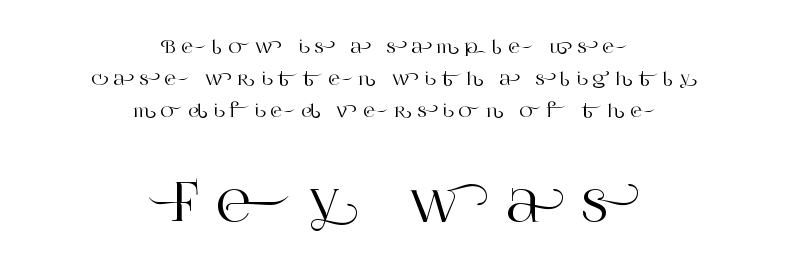
The image shows 54 px serif type, upright; set centered, line spacing 1.79x, unusually wide letter spacing (+0.32 em), not underlined; the second (bottom) block is 3.0x larger; high stroke contrast and a large x-height.
